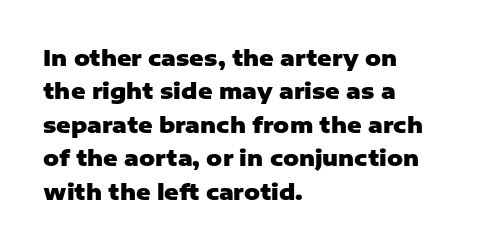
The image shows 22 px bold type, upright; set left-aligned, normal line spacing (1.52x), normal letter spacing, not underlined.
